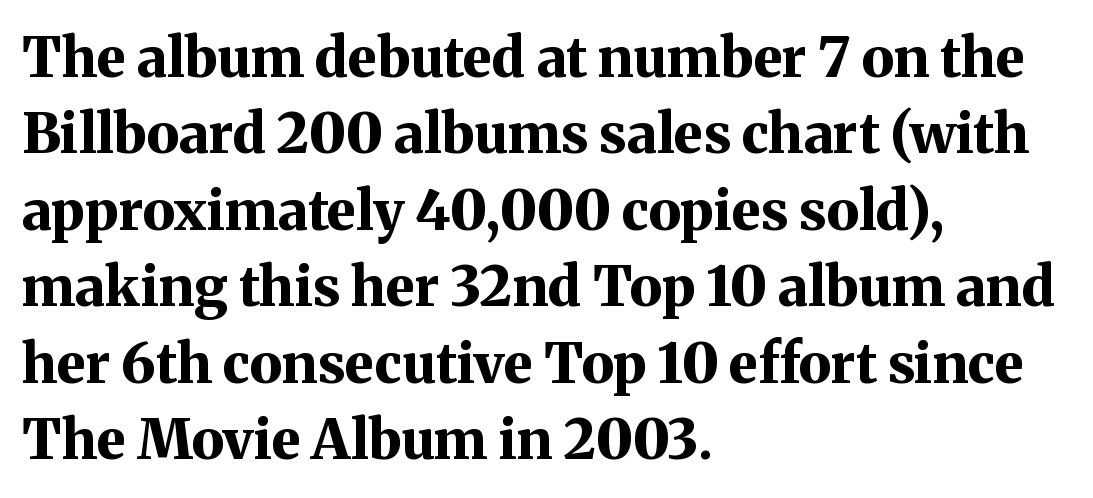
The image shows 55 px bold serif type, upright; set left-aligned, normal line spacing (1.39x), normal letter spacing, not underlined; medium stroke contrast and a medium x-height.
